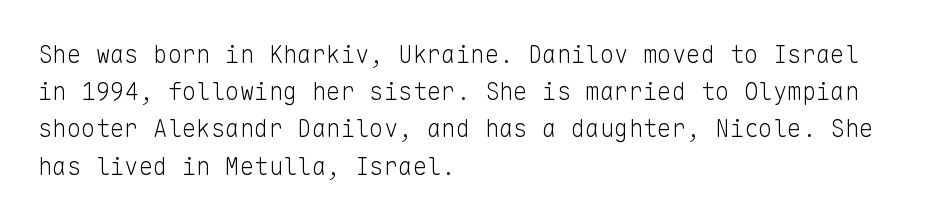
Ordinary non-slanted type is in use. This sample uses plain, unmodified letter spacing. Has an underline been added? It has not. The designer left line spacing at the default. The cut favours lightness, reaching ordinary text weight at its darkest. Layout note: lines flush left.
